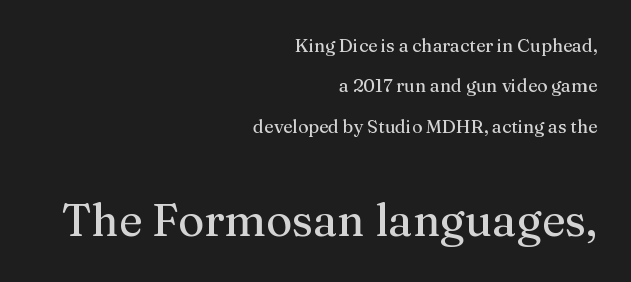
This sample uses a serif face. Block two is the big one; block one sits smaller above it. A flush-right, rag-left setting is used for this passage. A typesetter would mark this as roman, not italic. Line spacing here is loose.
